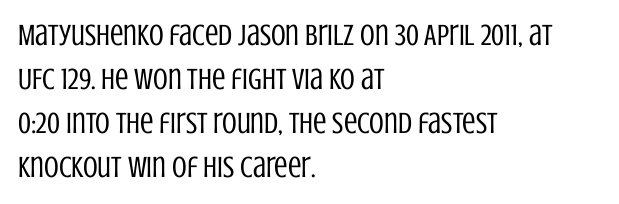
Q: Is the text bold? A: No.
Q: Is the text italic (slanted)? A: No, it is upright.
Q: Is the typeface a serif or a sans-serif typeface? A: Sans-serif.
Q: Is the text underlined? A: No.
Q: How is the paragraph aligned? A: Left-aligned.
Q: Is the spacing between letters normal or unusually wide? A: Normal.
Q: Is the spacing between lines tight, normal or loose? A: Normal.
Q: Width (condensed, normal, or wide)? A: Condensed.
Q: Stroke contrast? A: Low.
Q: x-height? A: Large.
Q: Monospaced? A: No.
